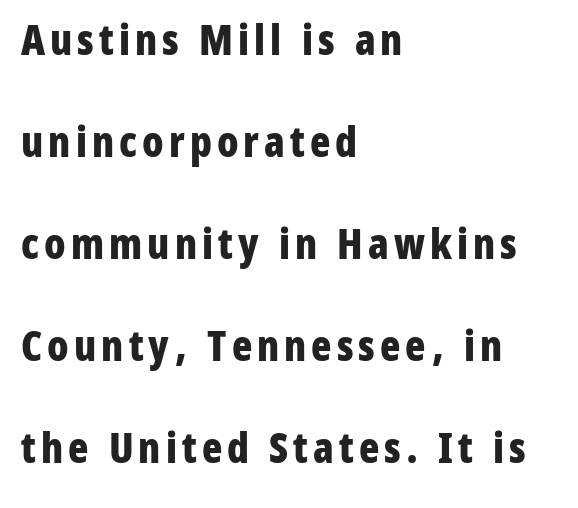
{"serif": "no", "italic": "no", "bold": "yes", "weight": "bold", "width": "condensed", "stroke_contrast": "low", "x_height": "medium", "monospaced": "no", "underline": "no", "align": "left", "line_spacing": "loose", "line_spacing_ratio": 2.43, "glyph_px": 42}
